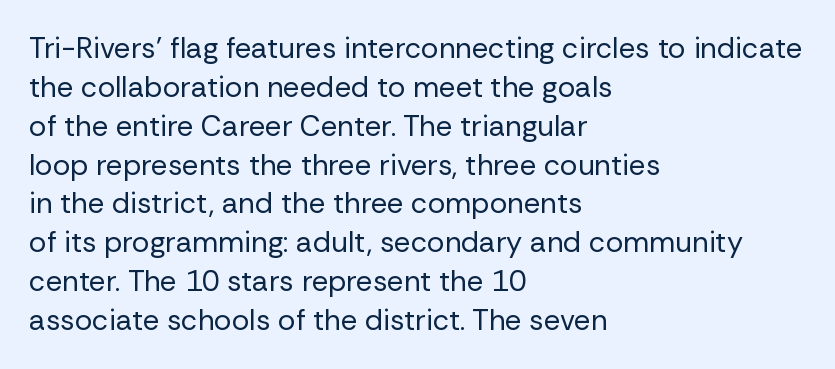
Q: Is the text bold? A: No.
Q: Is the text italic (slanted)? A: No, it is upright.
Q: Is the typeface a serif or a sans-serif typeface? A: Sans-serif.
Q: Is the text underlined? A: No.
Q: How is the paragraph aligned? A: Left-aligned.
Q: Is the spacing between letters normal or unusually wide? A: Normal.
Q: Is the spacing between lines tight, normal or loose? A: Normal.
Q: Width (condensed, normal, or wide)? A: Normal.
Q: Stroke contrast? A: Low.
Q: x-height? A: Medium.
Q: Monospaced? A: No.
